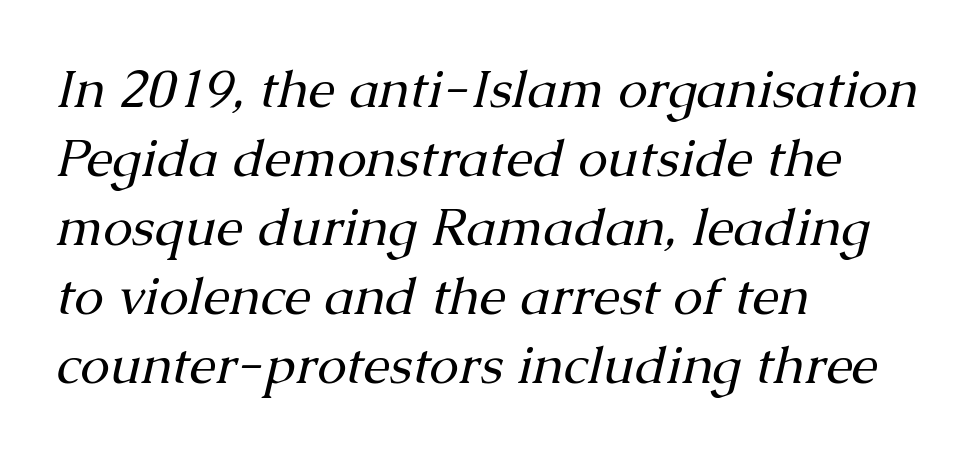
Q: Is the text bold? A: No.
Q: Is the text italic (slanted)? A: Yes, it leans right by about 13 degrees.
Q: Is the typeface a serif or a sans-serif typeface? A: Serif.
Q: Is the text underlined? A: No.
Q: How is the paragraph aligned? A: Left-aligned.
Q: Is the spacing between letters normal or unusually wide? A: Normal.
Q: Is the spacing between lines tight, normal or loose? A: Normal.
Q: Width (condensed, normal, or wide)? A: Normal.
Q: Stroke contrast? A: Medium.
Q: x-height? A: Medium.
Q: Monospaced? A: No.
